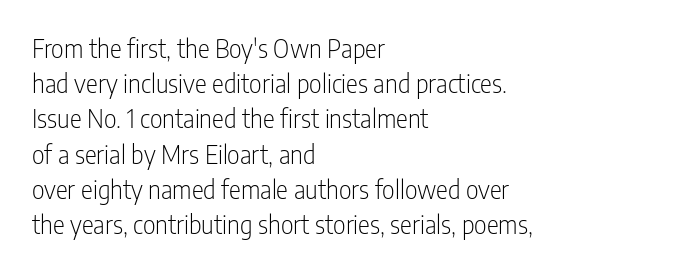
{"italic": "no", "bold": "no", "underline": "no", "align": "left", "line_spacing": "normal", "line_spacing_ratio": 1.41, "letter_spacing": "normal", "letter_spacing_em": 0.0, "glyph_px": 25}
